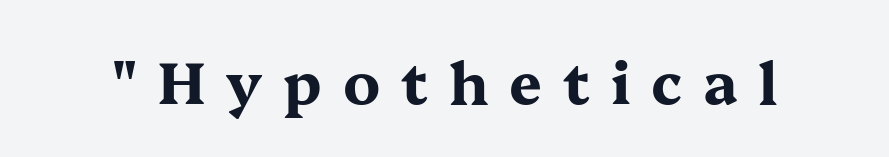
The image shows 58 px bold, wide serif type, upright; set unusually wide letter spacing (+0.36 em), not underlined; medium stroke contrast and a medium x-height.
